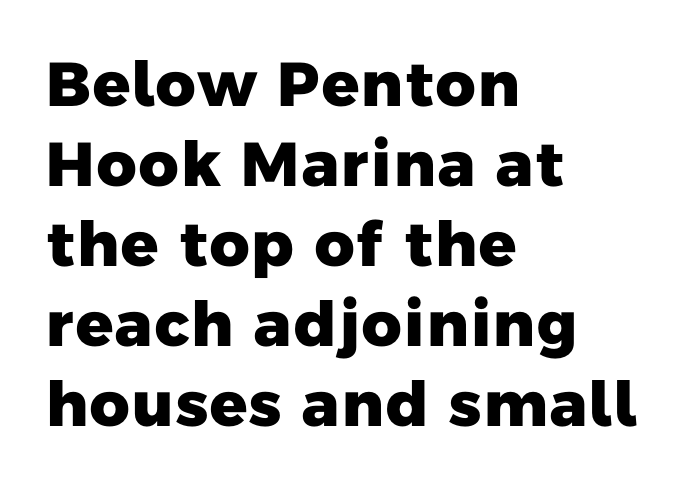
{"serif": "no", "bold": "yes", "weight": "heavy", "width": "normal", "stroke_contrast": "low", "x_height": "medium", "monospaced": "no", "underline": "no", "align": "left", "line_spacing": "normal", "line_spacing_ratio": 1.29, "letter_spacing": "normal", "letter_spacing_em": 0.0, "glyph_px": 62}
